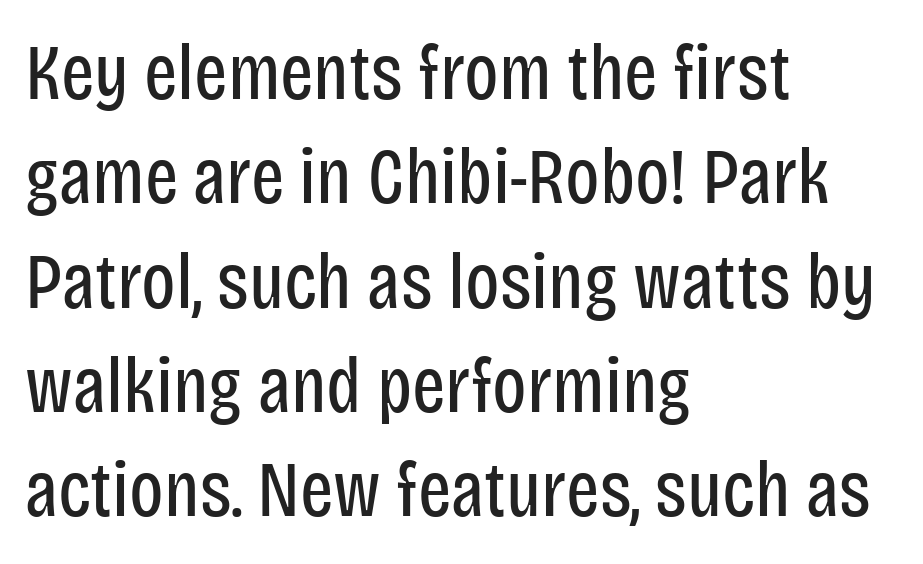
Q: Is the text bold? A: No.
Q: Is the text italic (slanted)? A: No, it is upright.
Q: Is the typeface a serif or a sans-serif typeface? A: Sans-serif.
Q: Is the text underlined? A: No.
Q: How is the paragraph aligned? A: Left-aligned.
Q: Is the spacing between letters normal or unusually wide? A: Normal.
Q: Is the spacing between lines tight, normal or loose? A: Normal.
Q: Width (condensed, normal, or wide)? A: Condensed.
Q: Stroke contrast? A: Low.
Q: x-height? A: Large.
Q: Monospaced? A: No.
